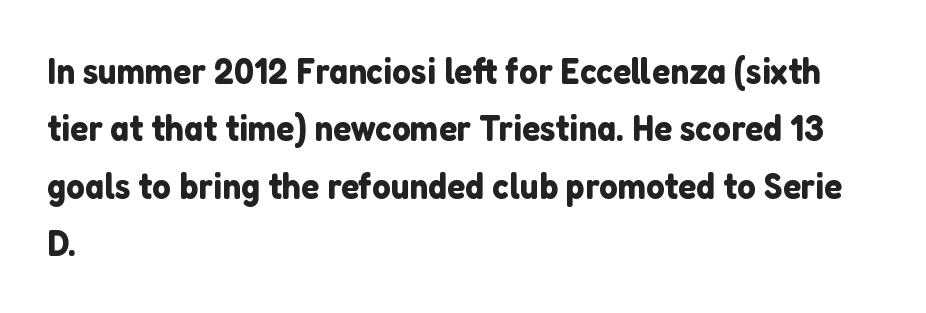
The image shows 37 px sans-serif type, upright; set left-aligned, normal line spacing (1.55x), normal letter spacing, not underlined; low stroke contrast and a medium x-height.
